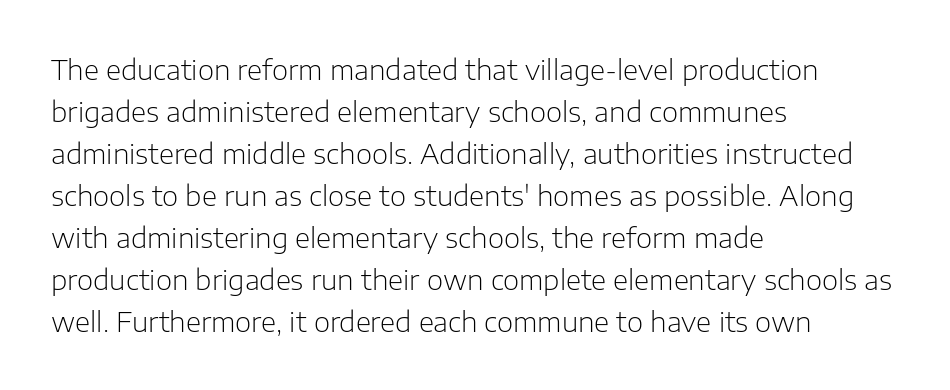
Q: Is the text bold? A: No.
Q: Is the text italic (slanted)? A: No, it is upright.
Q: Is the typeface a serif or a sans-serif typeface? A: Sans-serif.
Q: Is the text underlined? A: No.
Q: How is the paragraph aligned? A: Left-aligned.
Q: Is the spacing between letters normal or unusually wide? A: Normal.
Q: Is the spacing between lines tight, normal or loose? A: Normal.
Q: Width (condensed, normal, or wide)? A: Normal.
Q: Stroke contrast? A: Low.
Q: x-height? A: Medium.
Q: Monospaced? A: No.
